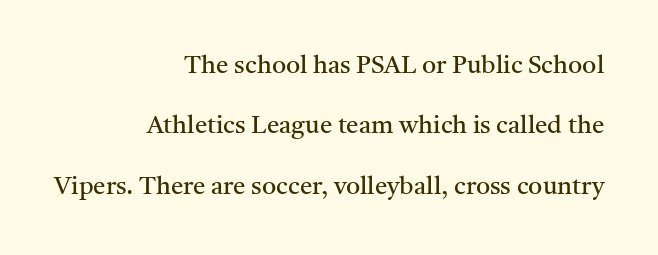
The image shows 25 px text type, upright; set right-aligned, loose line spacing (2.42x), normal letter spacing, not underlined.
